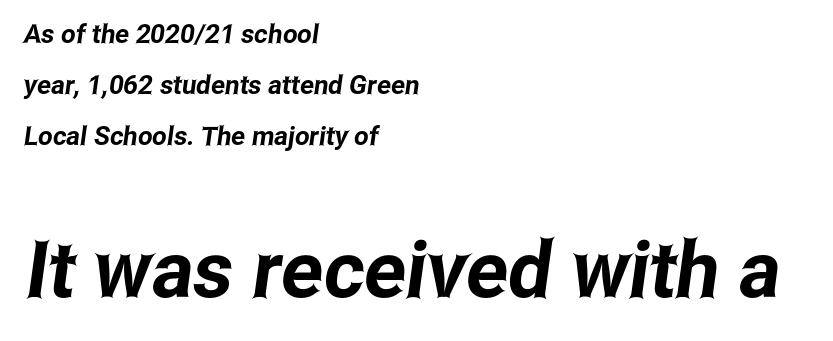
Quick note: interline space is abundant. The rendering uses natural spacing where letterforms have individual widths. The rendering enlarges the type as you move from the upper chunk to the lower. Caption: multi-line text, flush left, ragged right. Decoration check: the copy has no underline.
